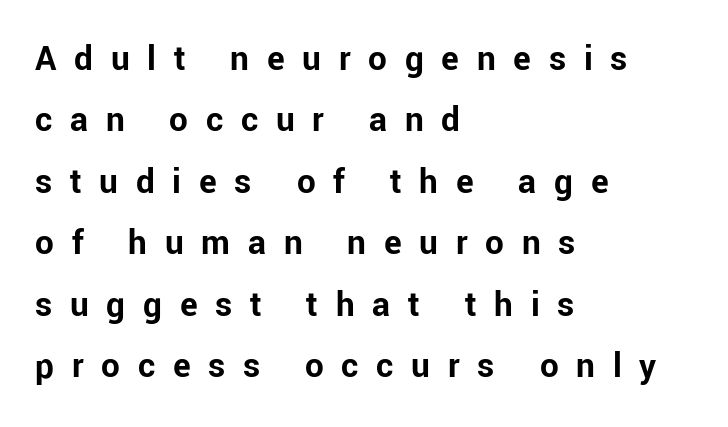
The image shows 37 px bold sans-serif type, upright; set left-aligned, normal line spacing (1.66x), unusually wide letter spacing (+0.48 em), not underlined; low stroke contrast and a medium x-height.
